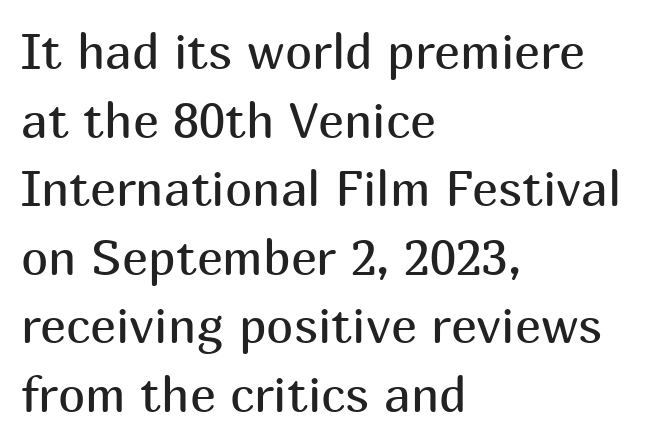
If you drew a line through each stem, it would be perfectly vertical. Bold? No — there's no thickening of the strokes. Think of a printed novel: that variable character pitch is what you see here. The designer left line spacing at the default. The tracking reads as untouched default to a designer's eye. Is this a sans? Yes — the strokes have no serifs.
